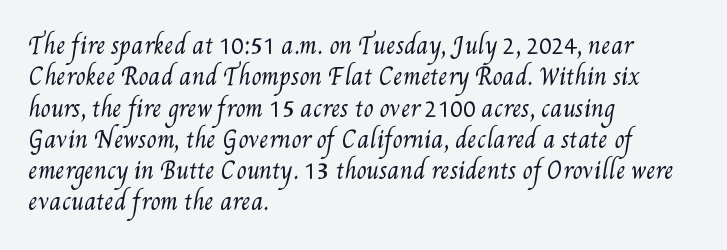
The line texture is even and compact thanks to regular tracking. The passage shown is not underscored anywhere. The typeface has the unassuming heft of standard copy or less. The rendering anchors every line to the left-hand side.
